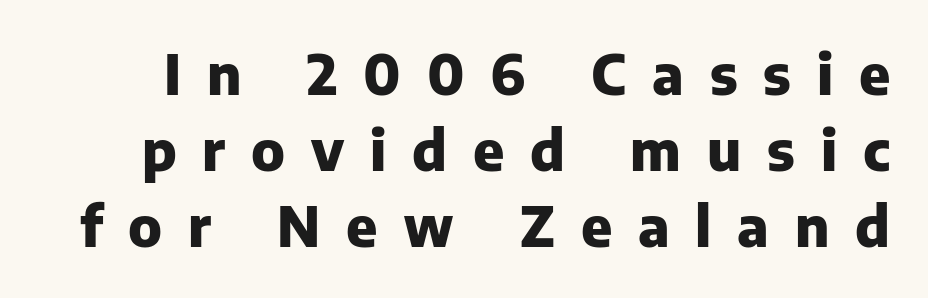
{"serif": "no", "italic": "no", "bold": "yes", "weight": "heavy", "width": "normal", "stroke_contrast": "low", "x_height": "medium", "monospaced": "no", "underline": "no", "line_spacing": "normal", "line_spacing_ratio": 1.38, "letter_spacing": "wide", "letter_spacing_em": 0.47, "glyph_px": 55}
